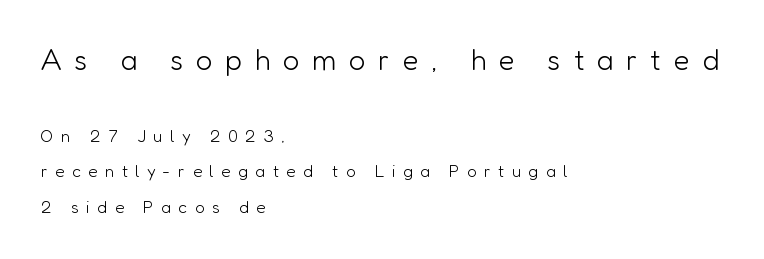
Plain, unruled lines of type. Left-aligned paragraph, ragged on the right. The horizontal fit of the characters is loose and conspicuously gappy. If you squint, the top block still reads clearly — it's the larger of the two.
